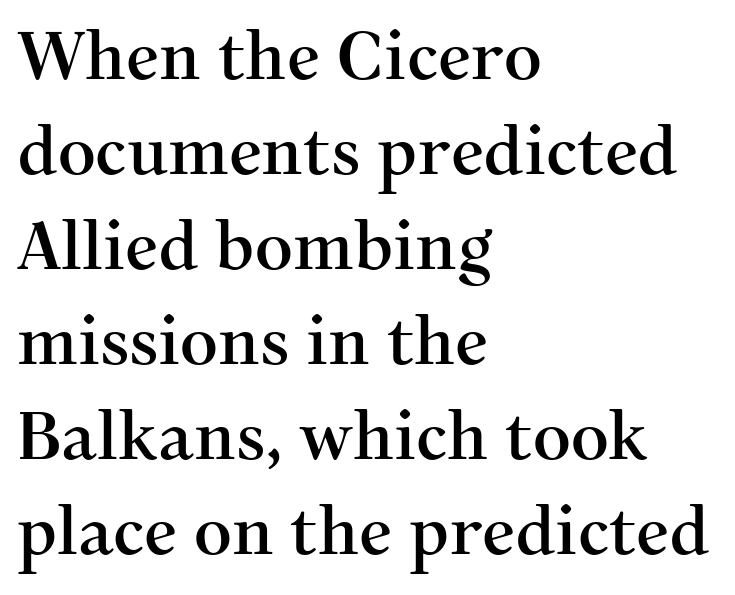
The image shows 66 px serif type, upright; set left-aligned, normal line spacing (1.44x), normal letter spacing, not underlined; medium stroke contrast and a medium x-height.
